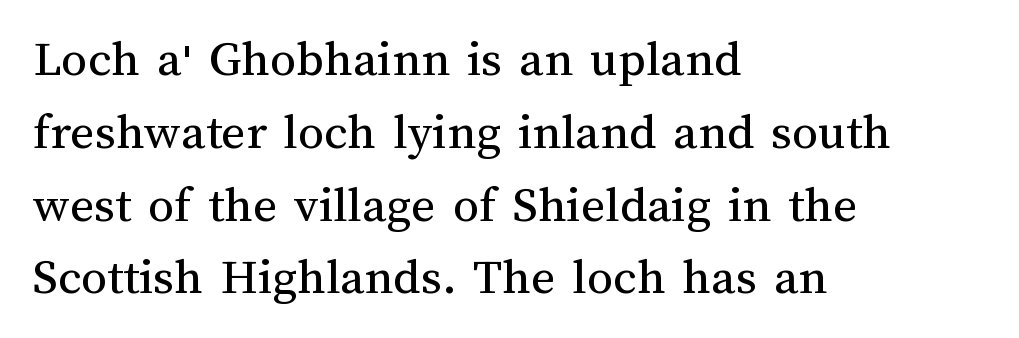
Looks like regular typesetting: each glyph gets only the width it needs. The space between consecutive lines is moderate. Every stem runs plumb, perpendicular to the baseline. Compared with a typical body face, this is equally light or lighter still. Check under the words: just untouched page.
